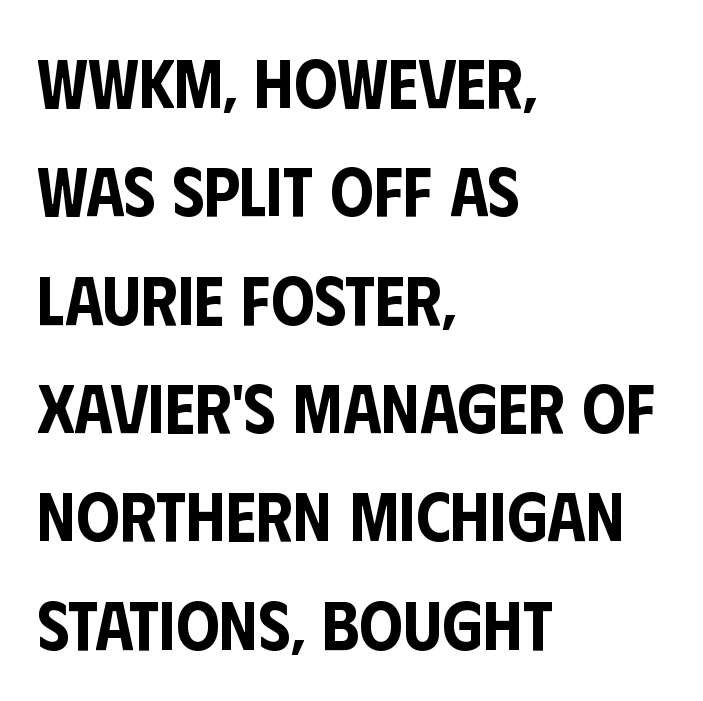
The image shows 69 px condensed sans-serif type, upright; set left-aligned, normal line spacing (1.57x), normal letter spacing, not underlined; low stroke contrast and a large x-height.
